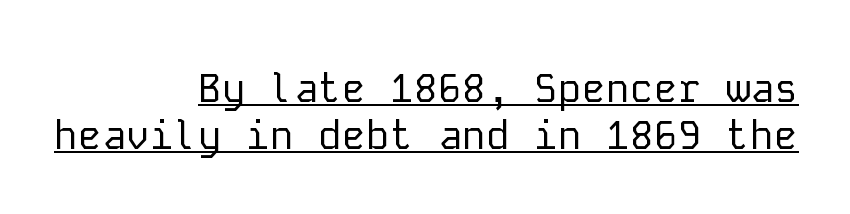
This rendering employs a face without finishing strokes, i.e., a sans-serif. Letters have the restrained weight of plain body copy at most. Spacing verdict: monospaced, one width for all characters. Leftover space on each line is placed entirely before the opening word.
